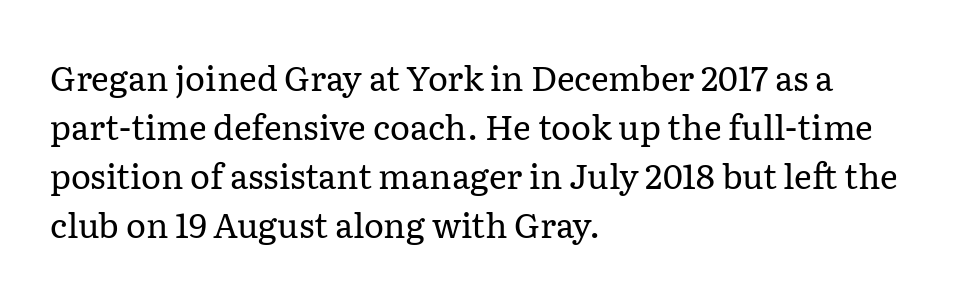
Q: Is the text bold? A: No.
Q: Is the text italic (slanted)? A: No, it is upright.
Q: Is the typeface a serif or a sans-serif typeface? A: Serif.
Q: Is the text underlined? A: No.
Q: How is the paragraph aligned? A: Left-aligned.
Q: Is the spacing between letters normal or unusually wide? A: Normal.
Q: Is the spacing between lines tight, normal or loose? A: Normal.
Q: Width (condensed, normal, or wide)? A: Normal.
Q: Stroke contrast? A: Low.
Q: x-height? A: Medium.
Q: Monospaced? A: No.
